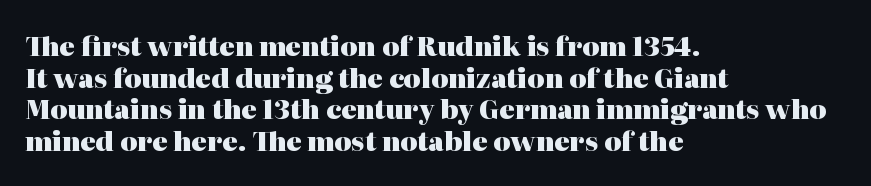
The image shows 26 px bold type, upright; set left-aligned, line spacing 1.22x, normal letter spacing, not underlined.
